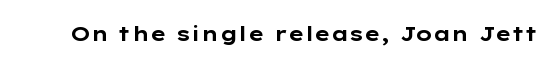
Q: Is the text bold? A: Yes.
Q: Is the text italic (slanted)? A: No, it is upright.
Q: Is the text underlined? A: No.
Q: Is the spacing between letters normal or unusually wide? A: Normal.
